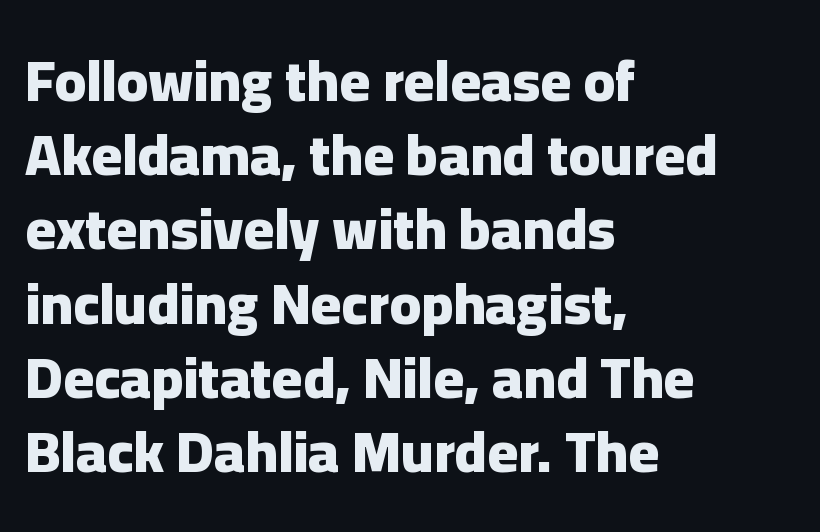
Ordinary non-slanted type is in use. Quick note: underline off. Emphasis by weight is at full strength: bold. The face used here is proportionally spaced, like ordinary book or web type.
